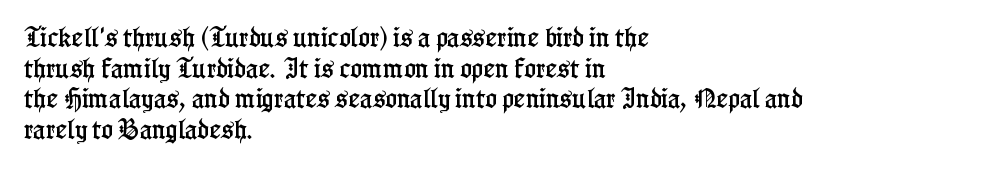
If you drew a line through each stem, it would be perfectly vertical. Honestly, the letter spacing is just normal — you wouldn't notice it. The words here are not underlined. Notice how the passage keeps a crisp vertical edge on the left only. Interline gaps are of average width in this sample.
